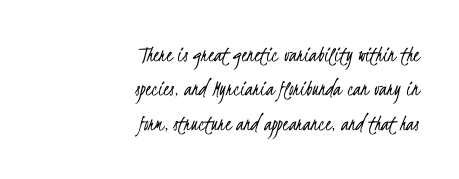
Q: Is the text bold? A: No.
Q: Is the text underlined? A: No.
Q: How is the paragraph aligned? A: Right-aligned.
Q: Is the spacing between letters normal or unusually wide? A: Normal.
Q: Is the spacing between lines tight, normal or loose? A: Normal.
